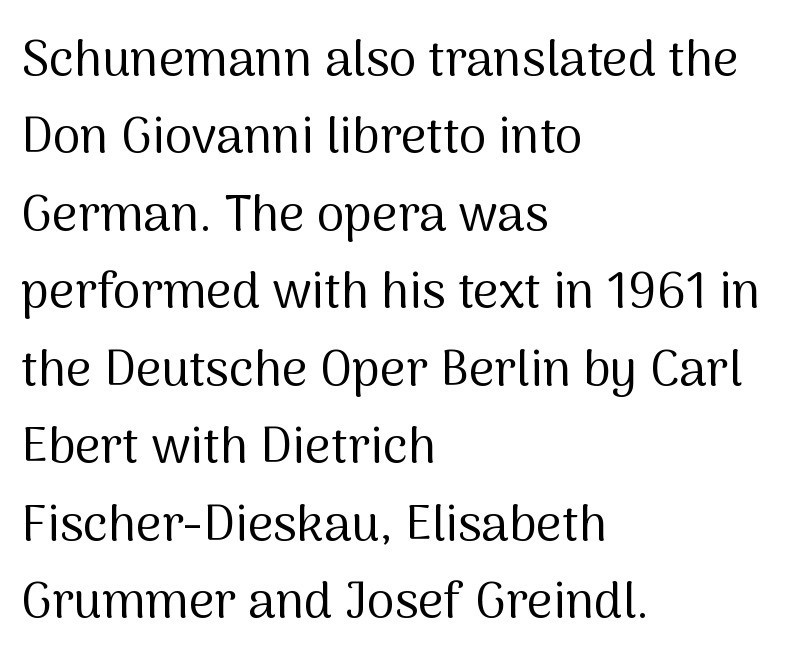
Q: Is the text bold? A: No.
Q: Is the text italic (slanted)? A: No, it is upright.
Q: Is the typeface a serif or a sans-serif typeface? A: Sans-serif.
Q: Is the text underlined? A: No.
Q: How is the paragraph aligned? A: Left-aligned.
Q: Is the spacing between letters normal or unusually wide? A: Normal.
Q: Is the spacing between lines tight, normal or loose? A: Normal.
Q: Width (condensed, normal, or wide)? A: Normal.
Q: Stroke contrast? A: Medium.
Q: x-height? A: Medium.
Q: Monospaced? A: No.
